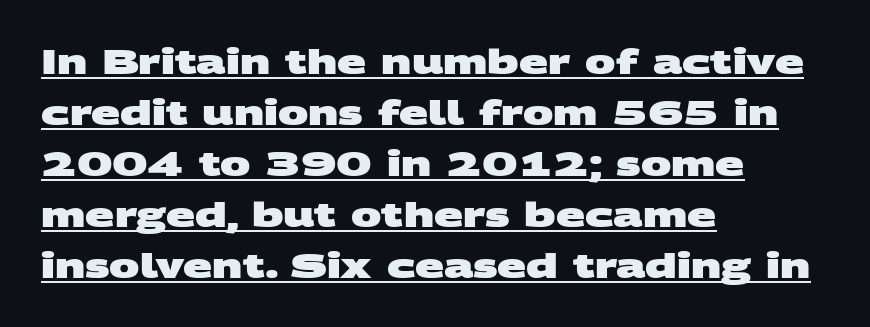
The image shows 34 px heavy, wide sans-serif type; set left-aligned, normal line spacing (1.5x), normal letter spacing, underlined; medium stroke contrast and a large x-height.
